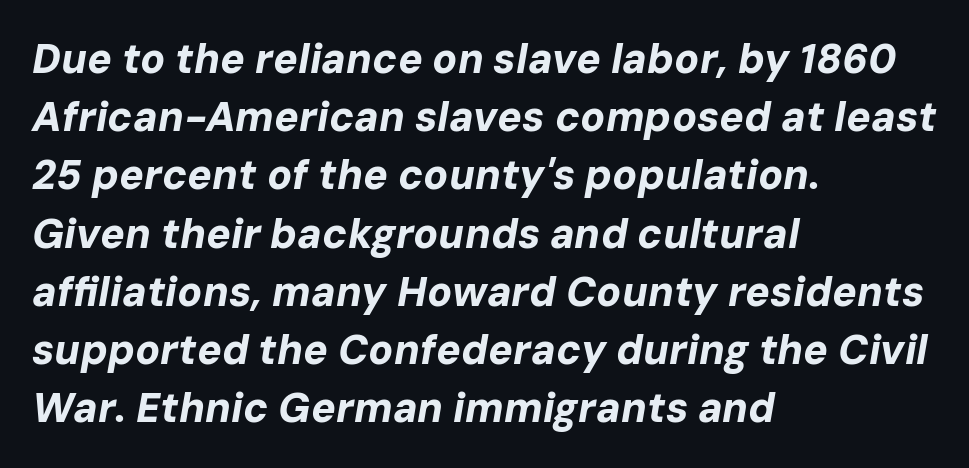
How would I describe the line gaps? Plain and ordinary. When letters slant like this, we call the style italic. The letters sit at their default tracking, neither squeezed nor spread. Do the characters align in a grid? No, the font is proportional. Words float on clear page, feet unadorned. Each line starts at the same left margin while the right side varies.
